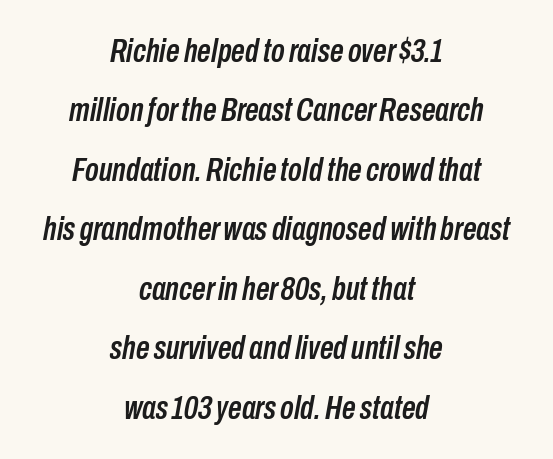
Q: Is the text italic (slanted)? A: Yes, it leans right by about 10 degrees.
Q: Is the text underlined? A: No.
Q: How is the paragraph aligned? A: Centered.
Q: Is the spacing between letters normal or unusually wide? A: Normal.
Q: Width (condensed, normal, or wide)? A: Condensed.
Q: Stroke contrast? A: Low.
Q: x-height? A: Medium.
Q: Monospaced? A: No.
